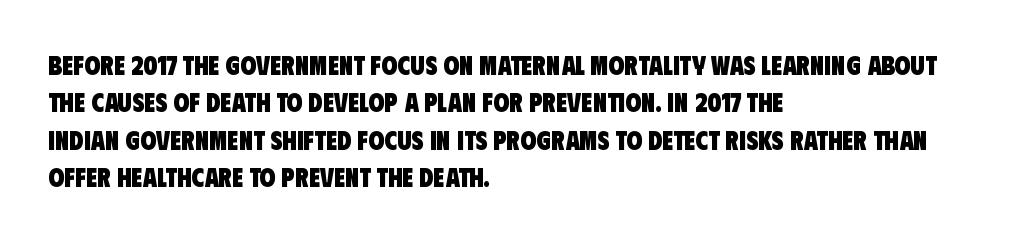
The image shows 26 px bold type; set left-aligned, normal line spacing (1.44x), normal letter spacing, not underlined.
